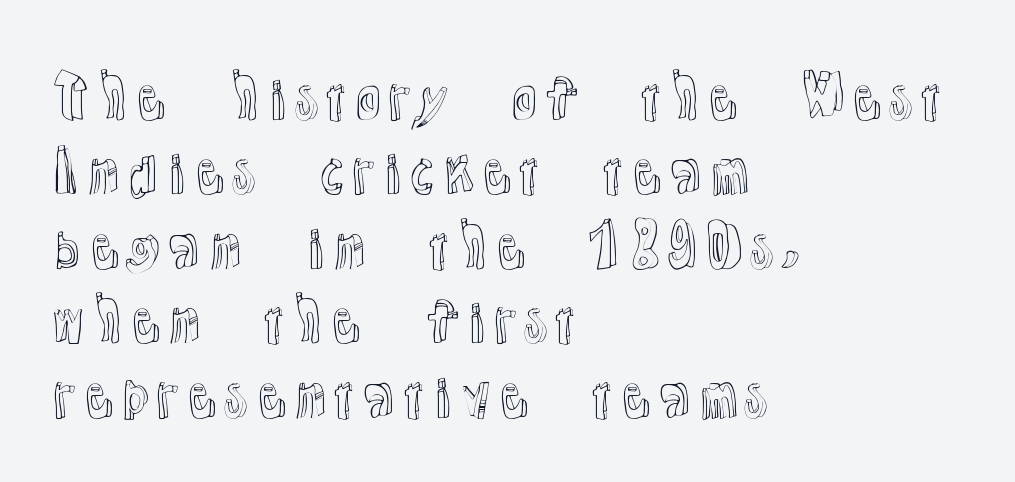
Varying glyph widths throughout — classic text-font behaviour. Each row of text sits above clean, open space. Do the letters lean? They stand straight. Which margin do the lines hug? The left one — the right edge is uneven. Observe the ordinary spacing: letters are neighbours, not strangers.
